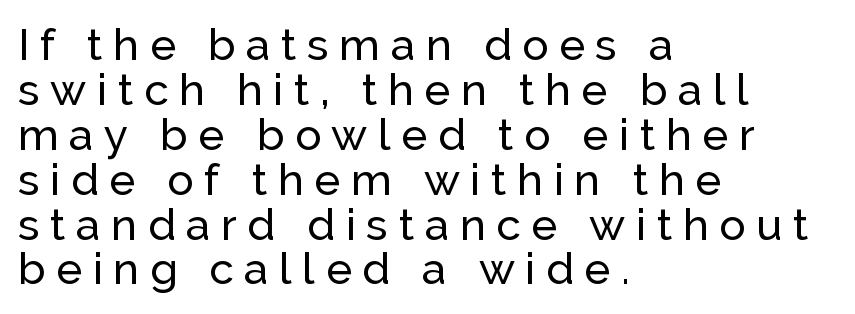
{"serif": "no", "italic": "no", "width": "normal", "stroke_contrast": "low", "x_height": "medium", "monospaced": "no", "underline": "no", "align": "left", "line_spacing": "tight", "line_spacing_ratio": 1.02, "letter_spacing": "wide", "letter_spacing_em": 0.24, "glyph_px": 44}
